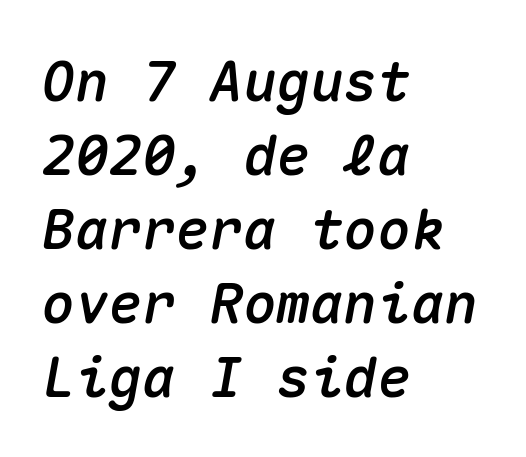
Q: Is the text italic (slanted)? A: Yes, it leans right by about 10 degrees.
Q: Is the text underlined? A: No.
Q: How is the paragraph aligned? A: Left-aligned.
Q: Is the spacing between letters normal or unusually wide? A: Normal.
Q: Is the spacing between lines tight, normal or loose? A: Normal.
Q: Width (condensed, normal, or wide)? A: Normal.
Q: Stroke contrast? A: Medium.
Q: x-height? A: Medium.
Q: Monospaced? A: Yes.
